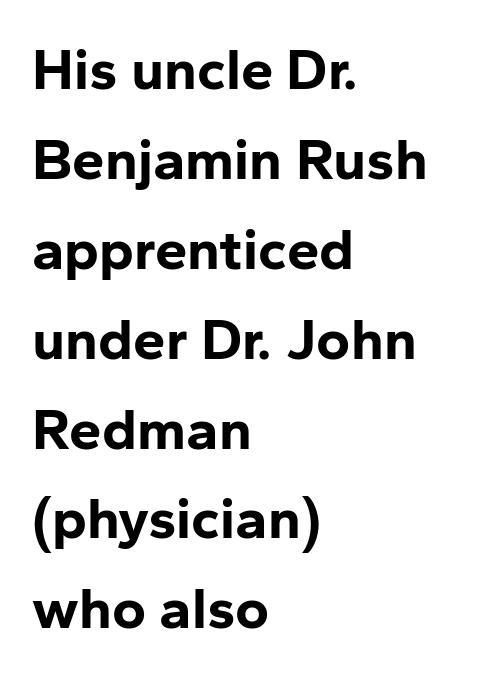
{"serif": "no", "italic": "no", "bold": "yes", "weight": "bold", "width": "normal", "stroke_contrast": "low", "x_height": "medium", "monospaced": "no", "underline": "no", "align": "left", "line_spacing": "normal", "line_spacing_ratio": 1.55, "letter_spacing": "normal", "letter_spacing_em": 0.0, "glyph_px": 58}
